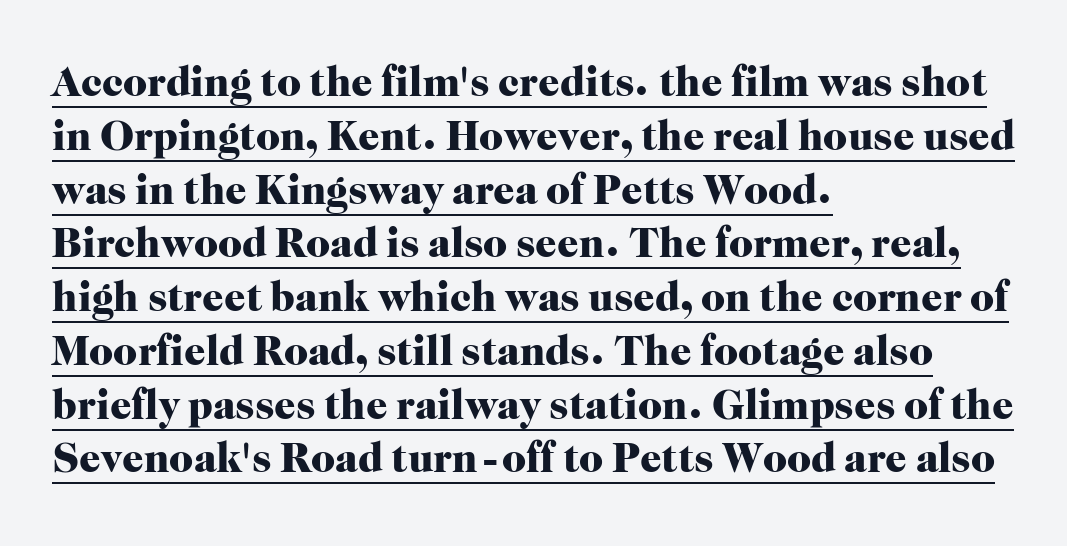
The passage is arranged the way most books set body copy — flush left. The string is rendered with underlining switched on. The passage shown is typed in a proportional face where columns would drift. Its strokes are broad and dark, the hallmark of bold type. Nope, not italic — everything's standing straight. Each letter's strokes conclude with small projecting serifs.
